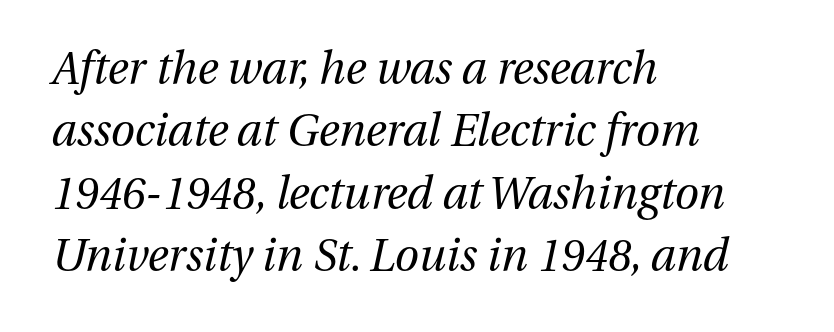
The image shows 44 px regular-weight type, italic (leaning right); set left-aligned, normal line spacing (1.42x), normal letter spacing, not underlined; medium stroke contrast and a medium x-height.
